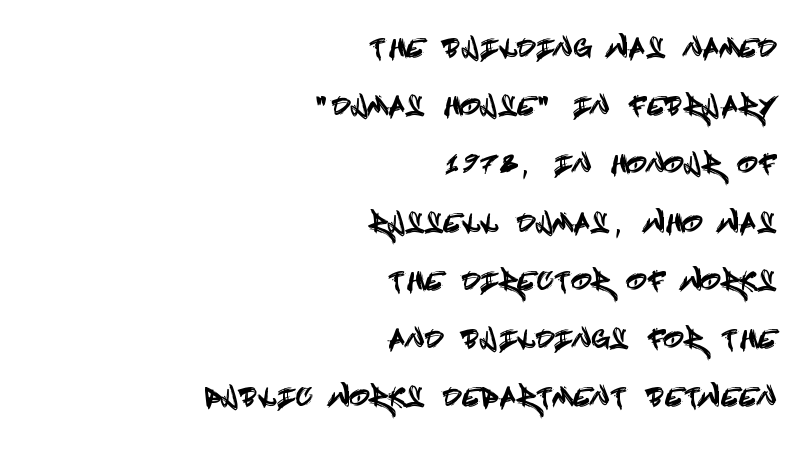
The area under the type is left untouched. What's the leading like? Stretched, with rows far apart. Short and long lines alike share a common ending point at right.
